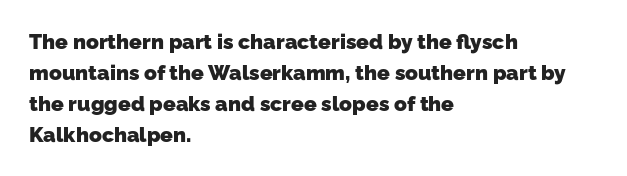
The image shows 21 px bold type; set left-aligned, normal line spacing (1.47x), normal letter spacing, not underlined.
